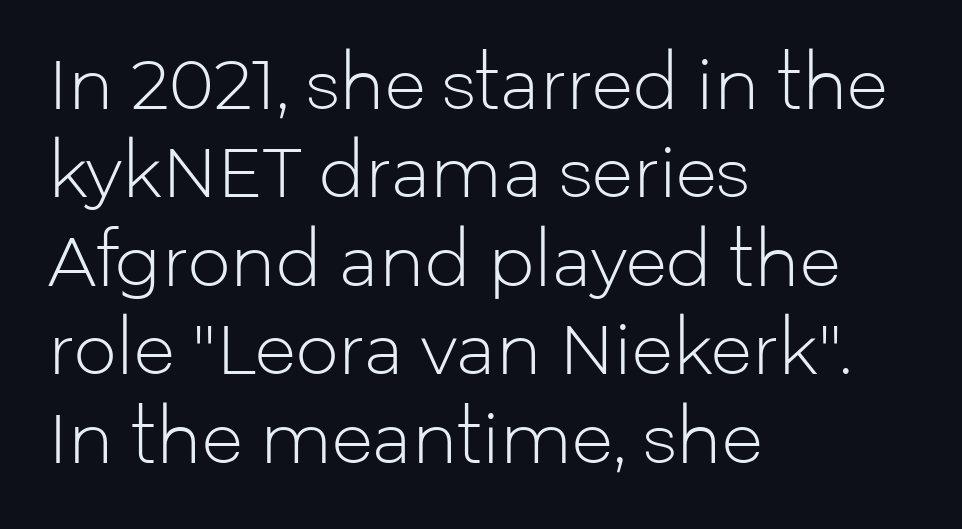
Q: Is the text bold? A: No.
Q: Is the text italic (slanted)? A: No, it is upright.
Q: Is the typeface a serif or a sans-serif typeface? A: Sans-serif.
Q: Is the text underlined? A: No.
Q: How is the paragraph aligned? A: Left-aligned.
Q: Is the spacing between letters normal or unusually wide? A: Normal.
Q: Is the spacing between lines tight, normal or loose? A: Normal.
Q: Width (condensed, normal, or wide)? A: Normal.
Q: Stroke contrast? A: Low.
Q: x-height? A: Medium.
Q: Monospaced? A: No.
